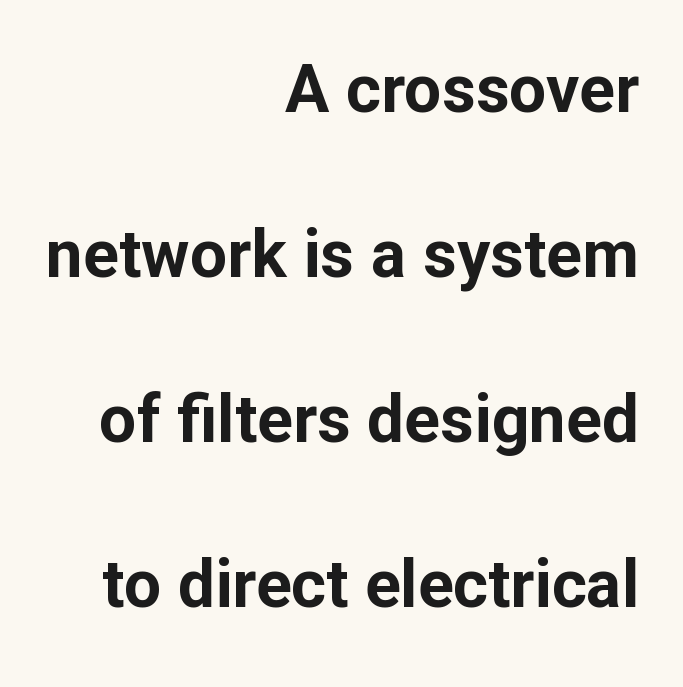
Classification — sans serif. One-word summary of the alignment: right. The rendering uses natural spacing where letterforms have individual widths. Words float on clear page, feet unadorned. Reading down the column, the eye jumps a long way to each next line. These lines keep a tight, regular rhythm from letter to letter.
